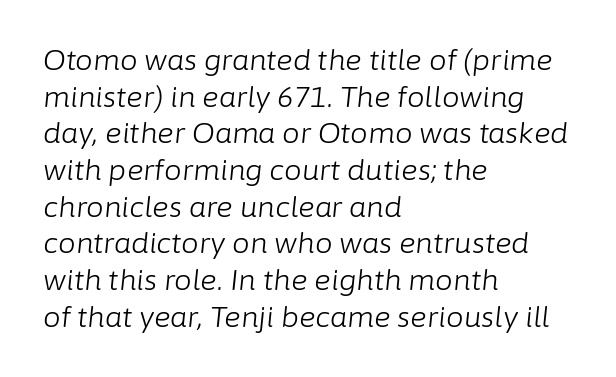
{"italic": "yes", "lean": "right", "slant_degrees": 6, "bold": "no", "weight": "light", "width": "normal", "stroke_contrast": "low", "x_height": "medium", "monospaced": "no", "underline": "no", "align": "left", "line_spacing": "normal", "line_spacing_ratio": 1.31, "letter_spacing": "normal", "letter_spacing_em": 0.0, "glyph_px": 28}
